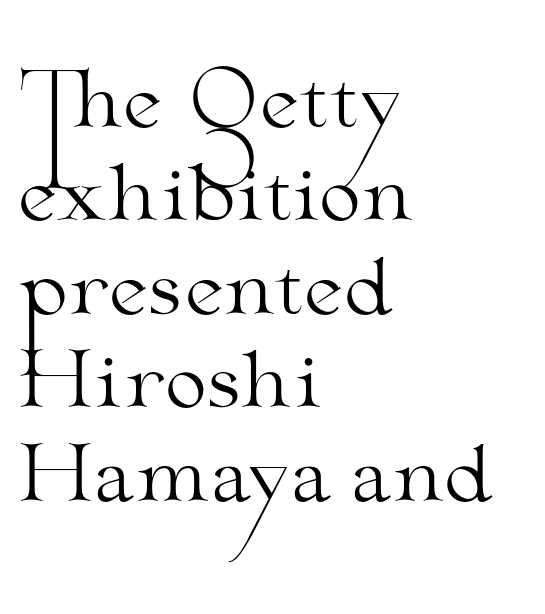
{"serif": "yes", "italic": "no", "bold": "no", "weight": "light", "width": "wide", "stroke_contrast": "medium", "x_height": "small", "monospaced": "no", "underline": "no", "align": "left", "line_spacing_ratio": 1.23, "letter_spacing": "normal", "letter_spacing_em": 0.0, "glyph_px": 76}
